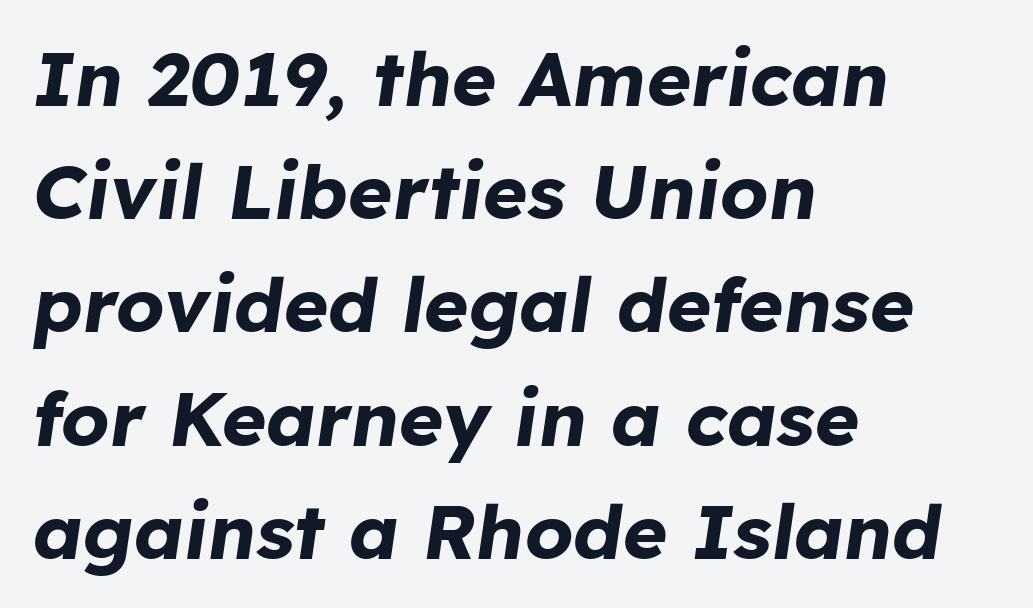
Alignment: flush left. Proportional: the letters do not fall into vertical columns. Nobody touched the tracking dial on this one. Students, observe: this is what conventionally led text looks like. Any mark beneath the type? The region is blank.
